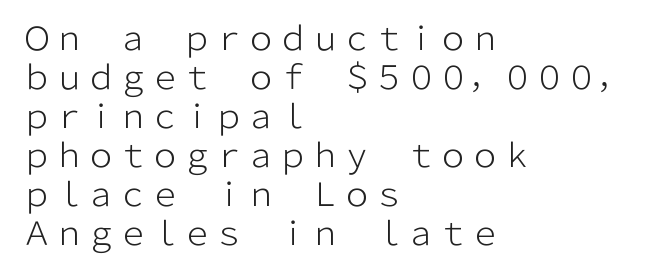
Q: Is the text bold? A: No.
Q: Is the text italic (slanted)? A: No, it is upright.
Q: Is the typeface a serif or a sans-serif typeface? A: Sans-serif.
Q: Is the text underlined? A: No.
Q: How is the paragraph aligned? A: Left-aligned.
Q: Is the spacing between letters normal or unusually wide? A: Normal.
Q: Width (condensed, normal, or wide)? A: Normal.
Q: Stroke contrast? A: Low.
Q: x-height? A: Medium.
Q: Monospaced? A: No.
